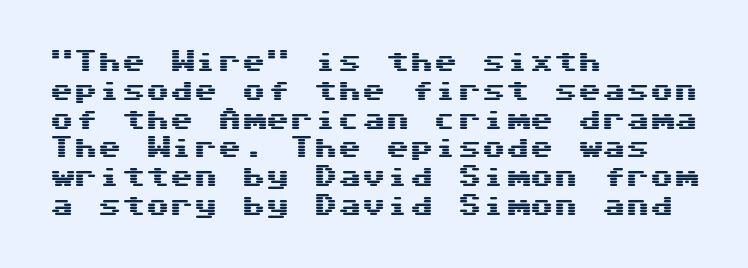
The image shows 24 px text type, upright; set left-aligned, line spacing 1.2x, normal letter spacing, not underlined.
